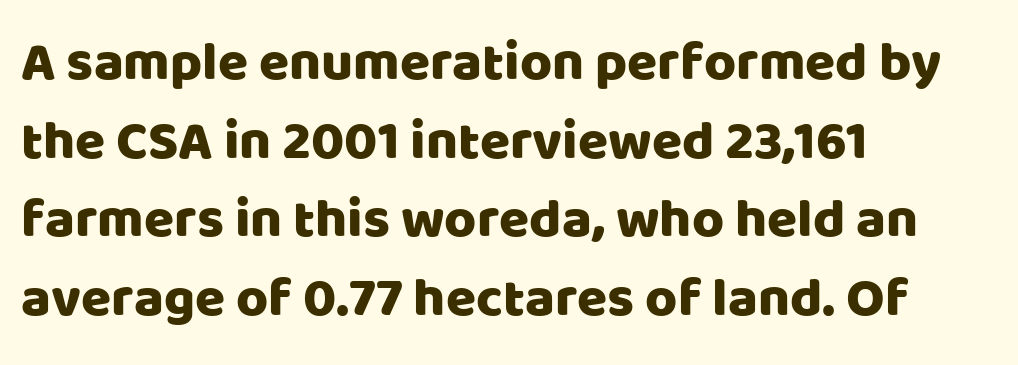
A normal amount of white space separates one row of letters from the next. Caption: standard tracking, unaltered. Any mark beneath the type? The region is blank. Is this a fixed-width face? No — the glyphs have proportional, varying widths.
